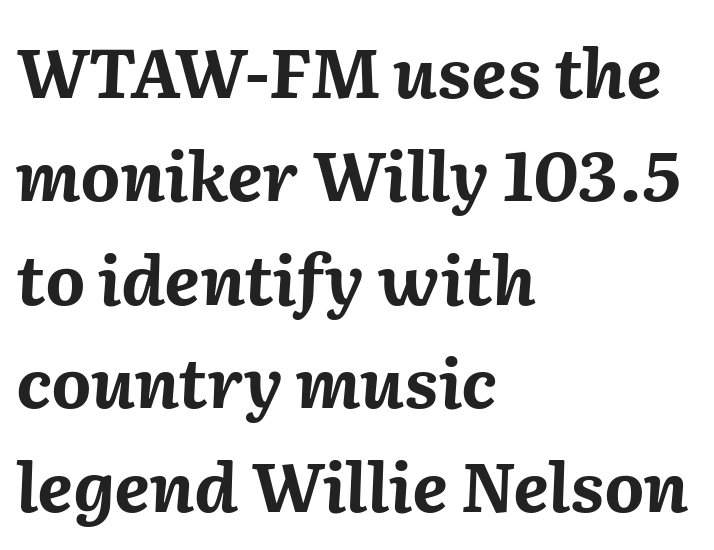
Q: Is the text bold? A: Yes.
Q: Is the text italic (slanted)? A: Yes, it leans right by about 2 degrees.
Q: Is the text underlined? A: No.
Q: How is the paragraph aligned? A: Left-aligned.
Q: Is the spacing between letters normal or unusually wide? A: Normal.
Q: Is the spacing between lines tight, normal or loose? A: Normal.
Q: Width (condensed, normal, or wide)? A: Normal.
Q: Stroke contrast? A: Medium.
Q: x-height? A: Medium.
Q: Monospaced? A: No.
